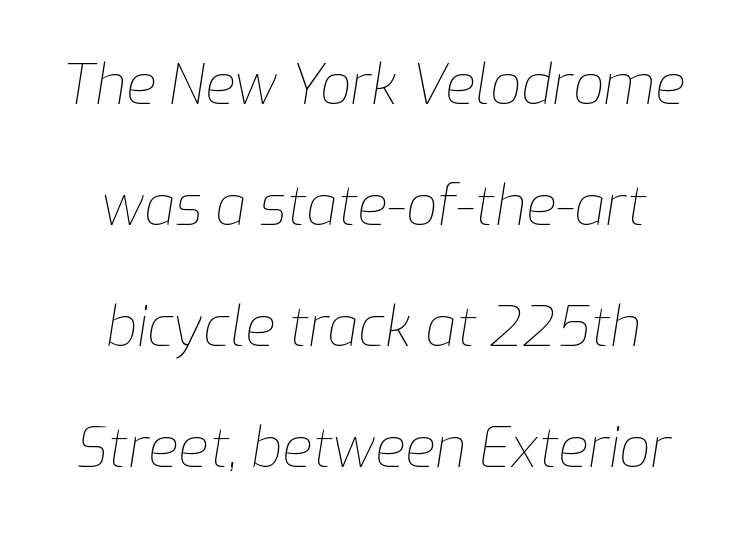
Q: Is the text bold? A: No.
Q: Is the text italic (slanted)? A: Yes, it leans right by about 9 degrees.
Q: Is the text underlined? A: No.
Q: How is the paragraph aligned? A: Centered.
Q: Is the spacing between letters normal or unusually wide? A: Normal.
Q: Is the spacing between lines tight, normal or loose? A: Loose.
Q: Width (condensed, normal, or wide)? A: Normal.
Q: Stroke contrast? A: Low.
Q: x-height? A: Medium.
Q: Monospaced? A: No.
